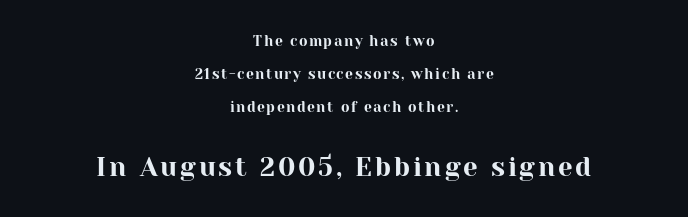
Q: Is the text italic (slanted)? A: No, it is upright.
Q: Is the text underlined? A: No.
Q: How is the paragraph aligned? A: Centered.
Q: Is the spacing between lines tight, normal or loose? A: Loose.
Q: Which block of text is set in a larger size, the first (top) or the second (bottom)? A: The second (bottom) one.
